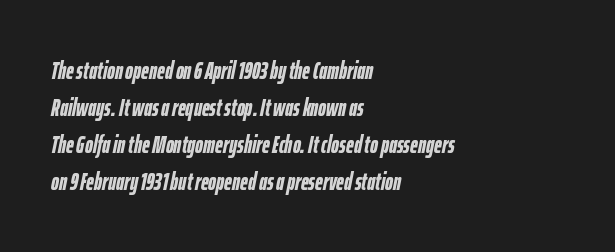
The image shows 24 px bold type, italic (leaning right); set left-aligned, normal line spacing (1.54x), normal letter spacing, not underlined.
